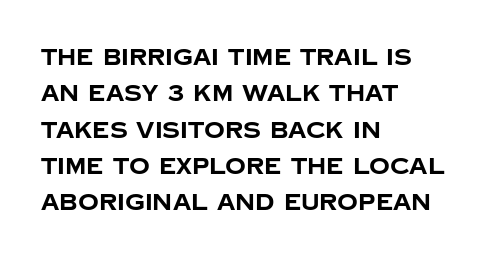
The text block is weighted toward the left margin, trailing off unevenly rightward. These lines carry a lot of weight — the face is fully bold. The letters stand upright; this is a roman face. Each row of text sits above clean, open space. This rendering leaves character spacing at its baseline value.
